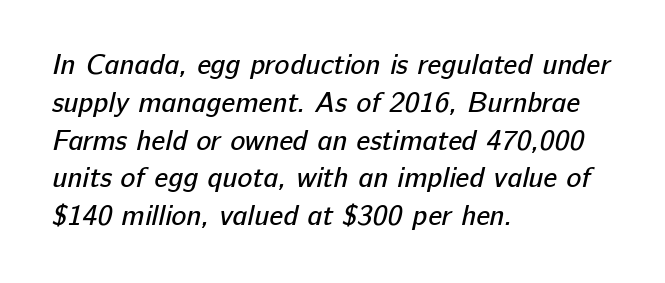
Look at the tracking — it's just the regular setting, nothing added. The passage shown is not underscored anywhere. This is not heavy type; no bold has been used. Character widths vary here, with narrow letters taking less room than wide ones.
